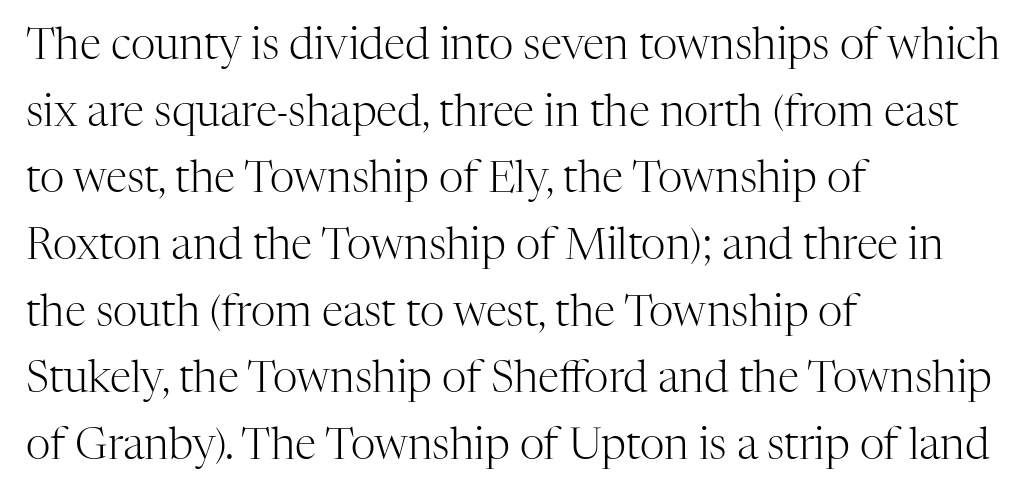
The image shows 43 px light serif type, upright; set left-aligned, normal line spacing (1.55x), normal letter spacing, not underlined; high stroke contrast and a medium x-height.
